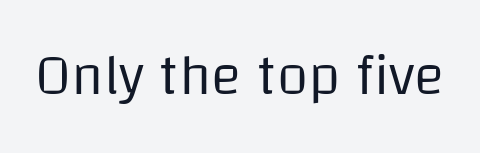
{"serif": "no", "italic": "no", "bold": "no", "weight": "regular", "width": "normal", "stroke_contrast": "low", "x_height": "large", "monospaced": "no", "underline": "no", "letter_spacing": "normal", "letter_spacing_em": 0.0, "glyph_px": 57}
